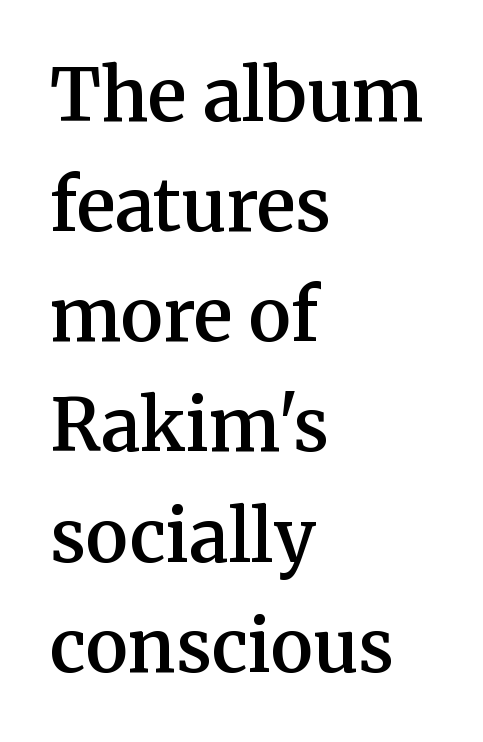
Q: Is the text bold? A: Semi-bold.
Q: Is the text italic (slanted)? A: No, it is upright.
Q: Is the typeface a serif or a sans-serif typeface? A: Serif.
Q: Is the text underlined? A: No.
Q: How is the paragraph aligned? A: Left-aligned.
Q: Is the spacing between letters normal or unusually wide? A: Normal.
Q: Is the spacing between lines tight, normal or loose? A: Normal.
Q: Width (condensed, normal, or wide)? A: Normal.
Q: Stroke contrast? A: Medium.
Q: x-height? A: Medium.
Q: Monospaced? A: No.
